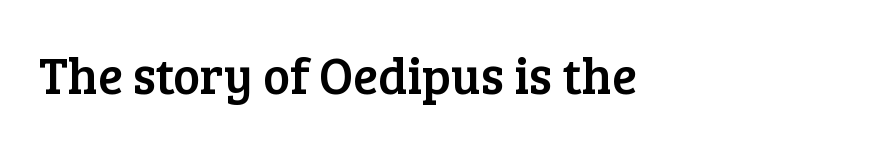
{"serif": "yes", "italic": "no", "width": "normal", "stroke_contrast": "low", "x_height": "medium", "monospaced": "no", "underline": "no", "align": "left", "letter_spacing": "normal", "letter_spacing_em": 0.0, "glyph_px": 51}
